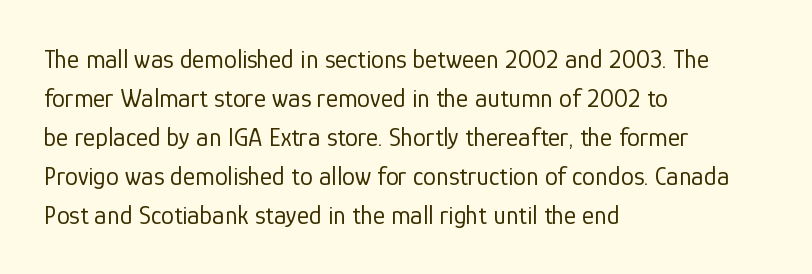
Each new line begins a customary step beneath the previous one. Students, note that the glyphs here touch the page at normal intervals. Letters rest on an invisible, unmarked baseline. Posture: upright roman.
